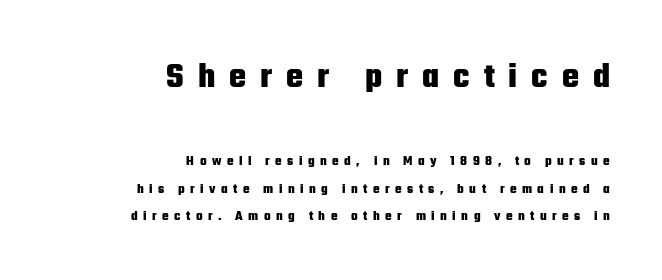
{"serif": "no", "italic": "no", "bold": "yes", "weight": "heavy", "width": "condensed", "stroke_contrast": "low", "x_height": "medium", "monospaced": "no", "underline": "no", "align": "right", "line_spacing": "loose", "line_spacing_ratio": 1.96, "letter_spacing": "wide", "letter_spacing_em": 0.39, "larger_block": "first", "size_ratio": 2.57, "glyph_px": 36}
